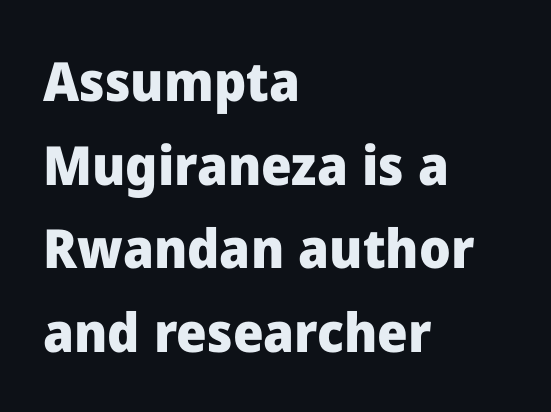
Baseline-to-baseline distance is the conventional proportion of letter height. Clear beneath every line of the passage. Chunky letters — that's bold for sure. A typesetter would call this proportional, since set widths differ per character. The gaps between neighbouring characters are ordinary and unremarkable. Vertical strokes here are truly vertical.
